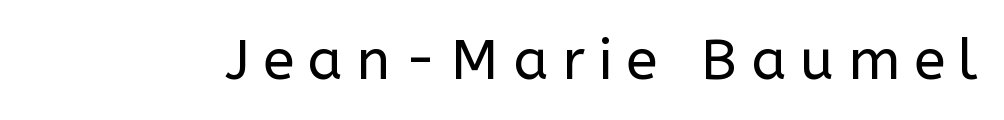
A typesetter would call this proportional, since set widths differ per character. The area under the type is left untouched. Stems here are at most as thick as an everyday book face. The typeface chosen for these lines omits serifs. If you drew a line through each stem, it would be perfectly vertical. The gaps between neighbouring characters are conspicuously large.
